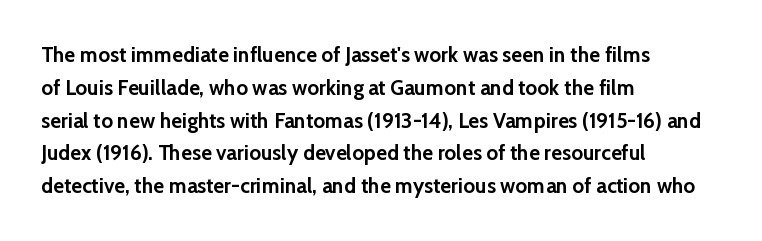
The image shows 21 px bold type, upright; set left-aligned, normal line spacing (1.56x), normal letter spacing, not underlined.
